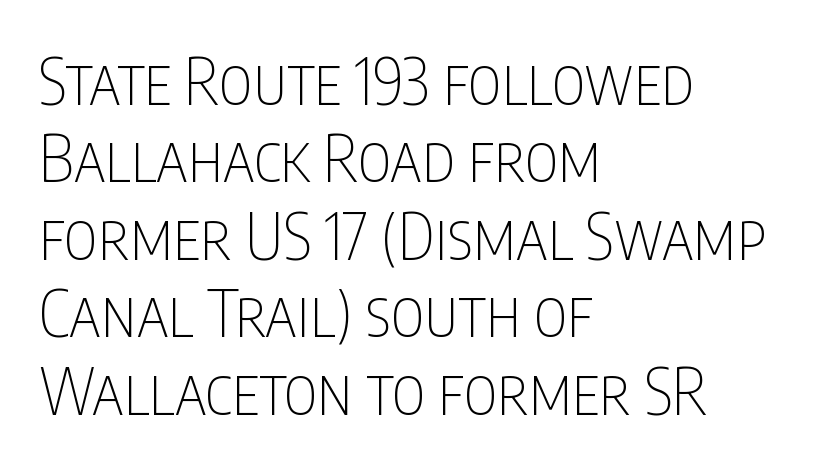
Words float on clear page, feet unadorned. These lines are set flush left with a ragged right edge. How are the letters spaced? Ordinarily, with no added tracking. Do the characters align in a grid? No, the font is proportional.
